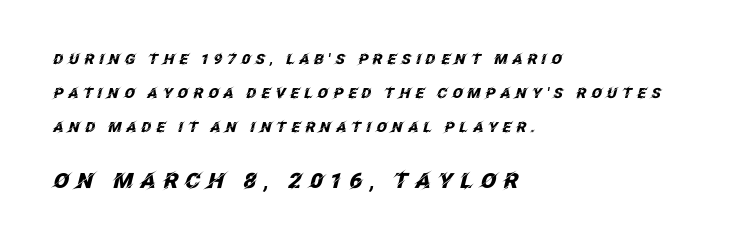
The image shows 21 px bold type, italic (leaning right); set left-aligned, loose line spacing (2.44x), unusually wide letter spacing (+0.32 em), not underlined; the second (bottom) block is 1.5x larger.
